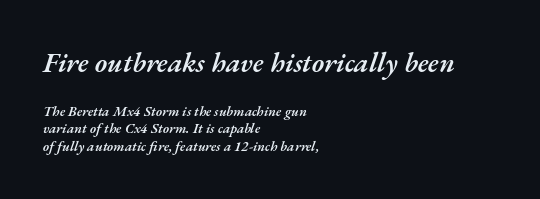
Q: Is the text bold? A: Semi-bold.
Q: Is the text italic (slanted)? A: Yes, it leans right by about 17 degrees.
Q: Is the text underlined? A: No.
Q: How is the paragraph aligned? A: Left-aligned.
Q: Is the spacing between letters normal or unusually wide? A: Normal.
Q: Is the spacing between lines tight, normal or loose? A: Normal.
Q: Which block of text is set in a larger size, the first (top) or the second (bottom)? A: The first (top) one.
Q: Width (condensed, normal, or wide)? A: Normal.
Q: Stroke contrast? A: Medium.
Q: x-height? A: Small.
Q: Monospaced? A: No.
